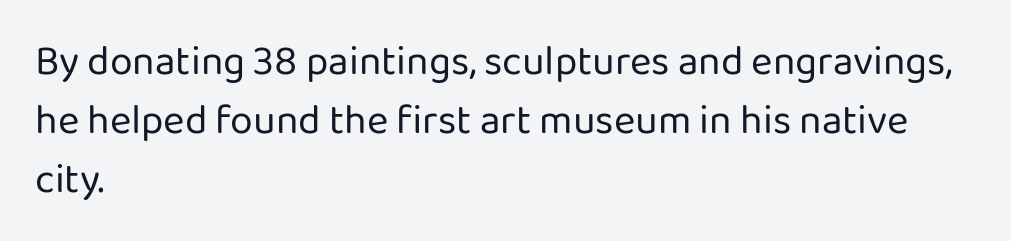
Nothing sits at the stroke ends, so this counts as sans-serif. Letters have the restrained weight of plain body copy at most. Short and long lines alike share a common starting point at left. Style check: upright. This sample keeps an unexceptional amount of space between lines.
